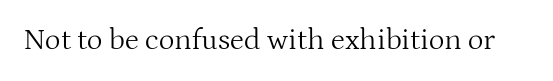
Regarding serifs, this sample has them. Check the space under the baseline: it is left empty. Style check: upright. Stems here are at most as thick as an everyday book face.
